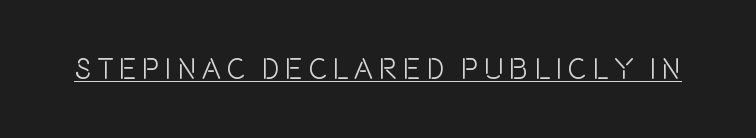
Q: Is the text italic (slanted)? A: No, it is upright.
Q: Is the typeface a serif or a sans-serif typeface? A: Sans-serif.
Q: Is the text underlined? A: Yes.
Q: Width (condensed, normal, or wide)? A: Condensed.
Q: x-height? A: Large.
Q: Monospaced? A: No.
